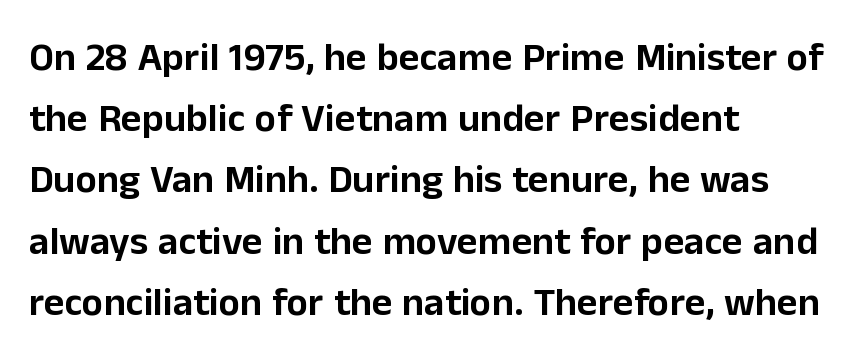
Short note: letters normally spaced. Characters remain perfectly vertical along every line. A normal amount of white space separates one row of letters from the next. A bare baseline throughout the passage. In terms of letterform style, serifs are entirely absent. The rendering uses natural spacing where letterforms have individual widths.
